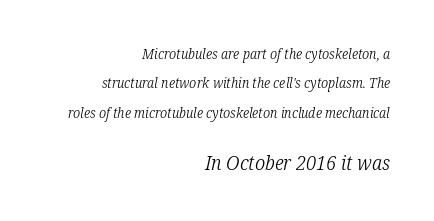
Descenders hang freely into open space. Leftover space on each line is placed entirely before the opening word. This sample trades compactness for vertical openness between lines. You get the small type first, then a jump to larger type. The characters are drawn with everyday or finer stroke widths.
